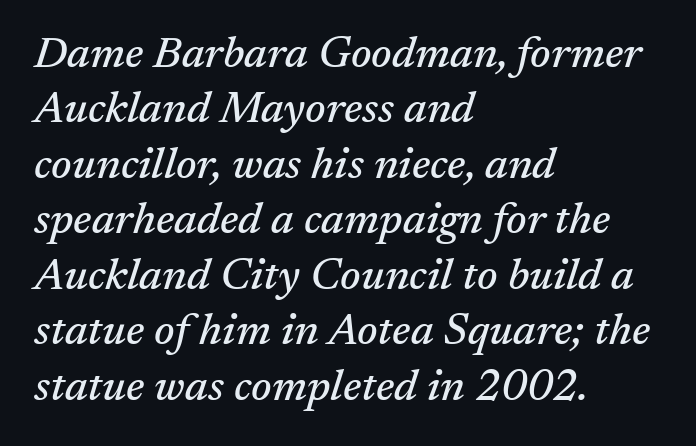
Q: Is the text italic (slanted)? A: Yes, it leans right by about 17 degrees.
Q: Is the typeface a serif or a sans-serif typeface? A: Serif.
Q: Is the text underlined? A: No.
Q: How is the paragraph aligned? A: Left-aligned.
Q: Is the spacing between letters normal or unusually wide? A: Normal.
Q: Is the spacing between lines tight, normal or loose? A: Normal.
Q: Width (condensed, normal, or wide)? A: Normal.
Q: Stroke contrast? A: Medium.
Q: x-height? A: Medium.
Q: Monospaced? A: No.
